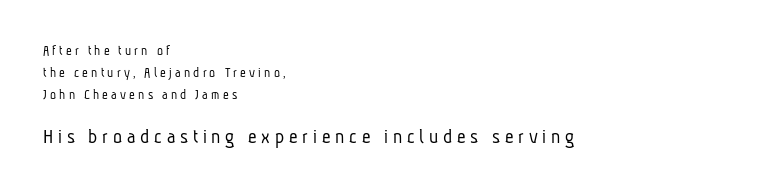
{"bold": "no", "underline": "no", "align": "left", "line_spacing": "normal", "line_spacing_ratio": 1.56, "letter_spacing": "wide", "letter_spacing_em": 0.23, "larger_block": "second", "size_ratio": 1.5, "glyph_px": 21}
